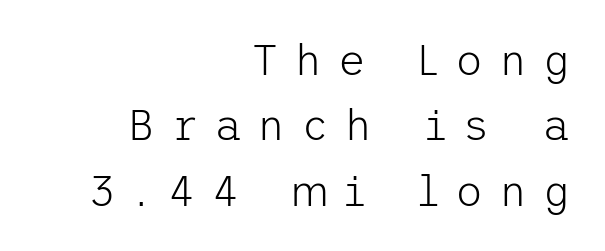
{"serif": "no", "italic": "no", "bold": "no", "weight": "light", "width": "normal", "stroke_contrast": "low", "x_height": "medium", "underline": "no", "align": "right", "line_spacing": "normal", "line_spacing_ratio": 1.52, "letter_spacing": "wide", "letter_spacing_em": 0.36, "glyph_px": 43}
